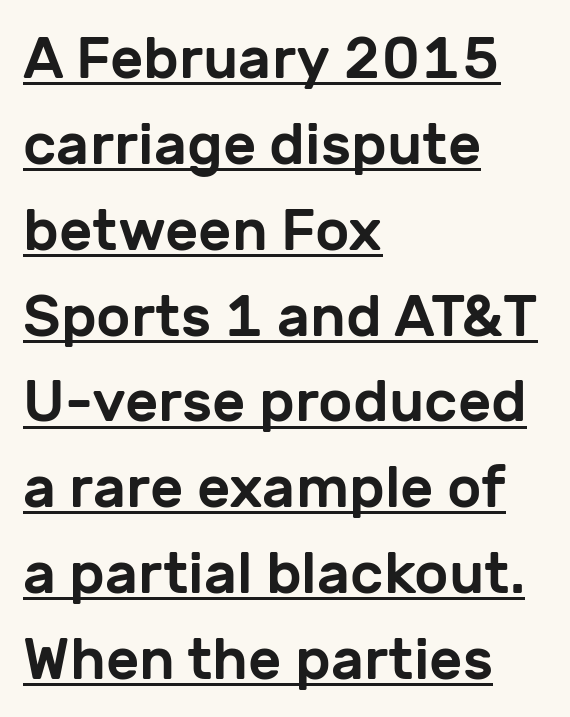
{"serif": "no", "italic": "no", "width": "normal", "stroke_contrast": "low", "x_height": "medium", "monospaced": "no", "underline": "yes", "align": "left", "line_spacing": "normal", "line_spacing_ratio": 1.48, "letter_spacing": "normal", "letter_spacing_em": 0.0, "glyph_px": 58}
